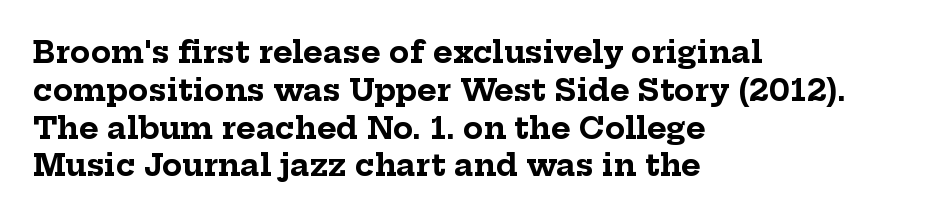
Q: Is the text bold? A: Yes.
Q: Is the text italic (slanted)? A: No, it is upright.
Q: Is the typeface a serif or a sans-serif typeface? A: Serif.
Q: Is the text underlined? A: No.
Q: How is the paragraph aligned? A: Left-aligned.
Q: Is the spacing between letters normal or unusually wide? A: Normal.
Q: Is the spacing between lines tight, normal or loose? A: Normal.
Q: Width (condensed, normal, or wide)? A: Normal.
Q: Stroke contrast? A: Low.
Q: x-height? A: Medium.
Q: Monospaced? A: No.
